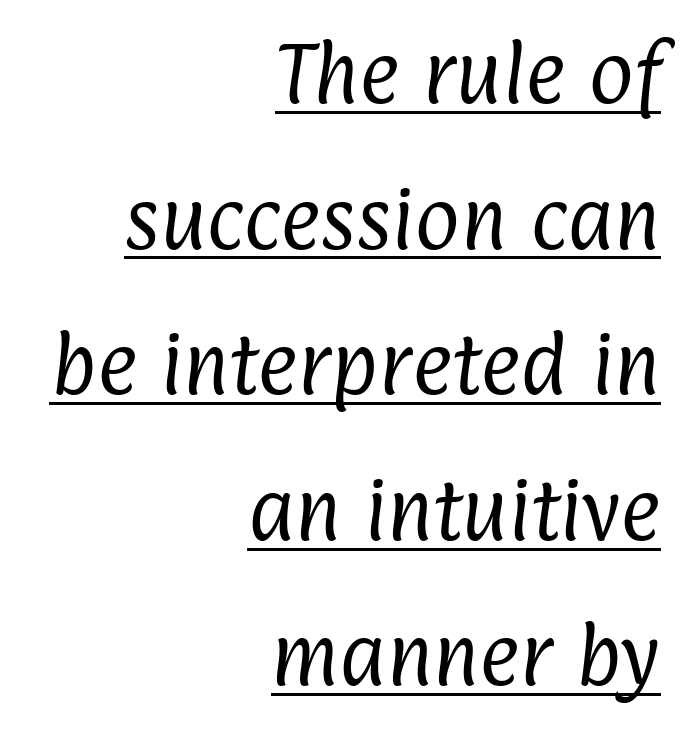
{"serif": "no", "bold": "no", "weight": "regular", "width": "condensed", "stroke_contrast": "low", "x_height": "medium", "monospaced": "no", "underline": "yes", "align": "right", "line_spacing": "loose", "line_spacing_ratio": 2.11, "letter_spacing": "normal", "letter_spacing_em": 0.0, "glyph_px": 69}
